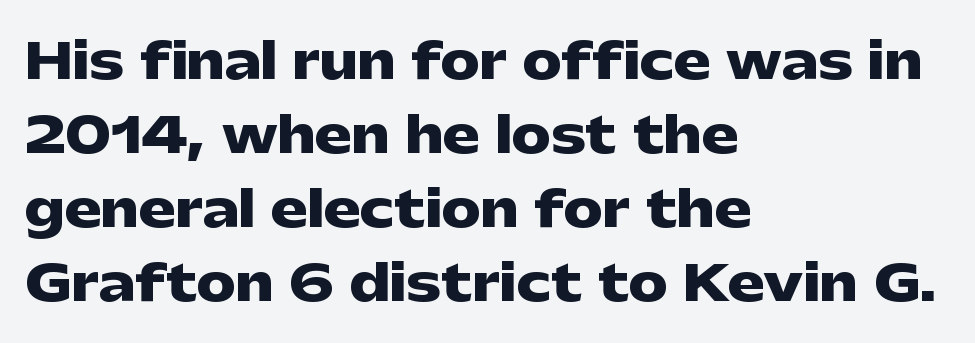
Characters follow at the spacing the type designer built in. Does the lettering tilt? It doesn't — this is upright. Interline gaps are of average width in this sample. Line beginnings align vertically; line endings do not.
